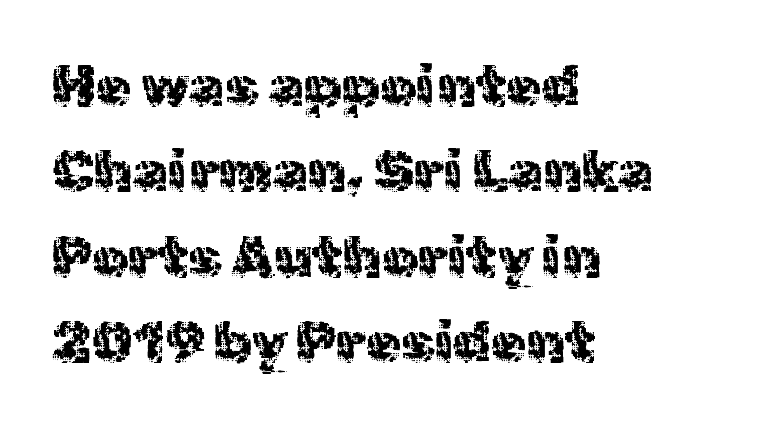
Examine the stroke ends and you'll find no serifs. This is not heavy type; no bold has been used. The area under the type is left untouched. Typeset ragged right — the left edge is the straight one. Posture: vertical.
